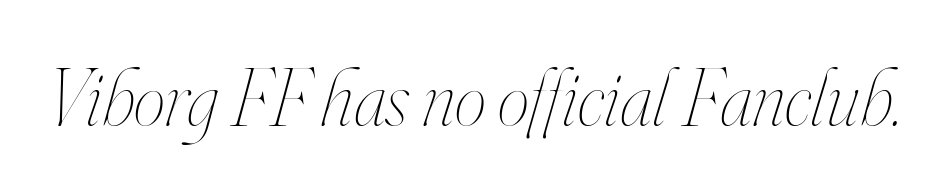
The image shows 80 px thin, condensed type, italic (leaning right); set normal letter spacing, not underlined; high stroke contrast and a small x-height.
